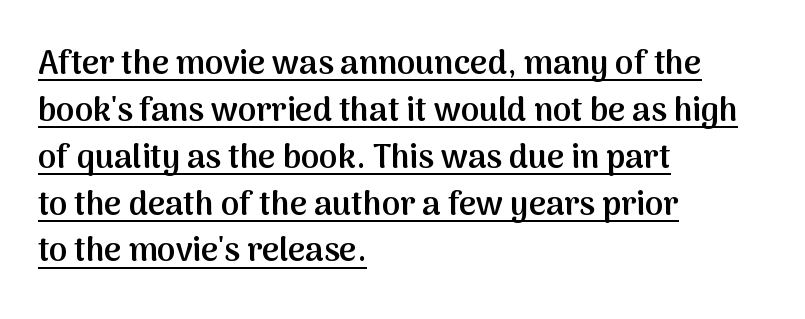
Glance below the letters and you will spot a drawn line. Leading: standard. Look at the bottom of the vertical strokes: they stop flat, with no serifs. Every row of glyphs begins at an identical x-position on the left. Each letter keeps its own natural width here, so spacing adapts to shape.
